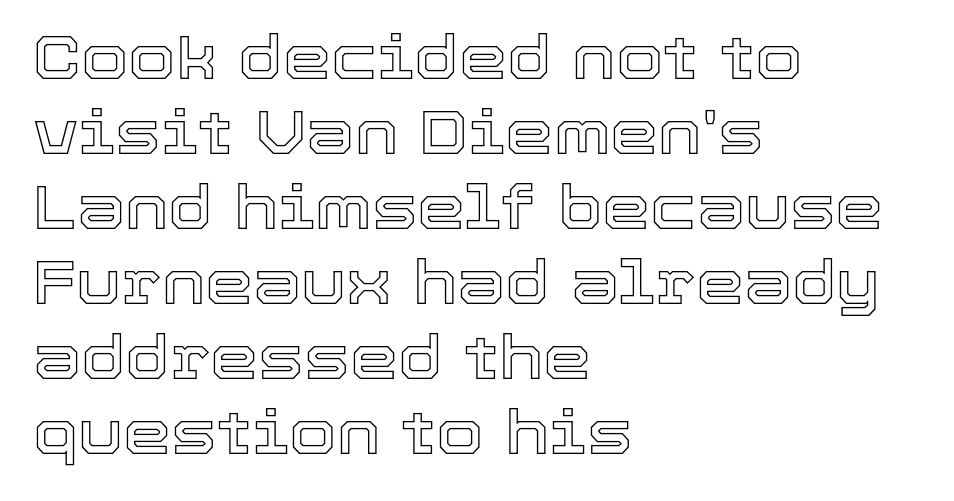
Q: Is the text italic (slanted)? A: No, it is upright.
Q: Is the text underlined? A: No.
Q: How is the paragraph aligned? A: Left-aligned.
Q: Is the spacing between letters normal or unusually wide? A: Normal.
Q: Width (condensed, normal, or wide)? A: Normal.
Q: x-height? A: Medium.
Q: Monospaced? A: No.
